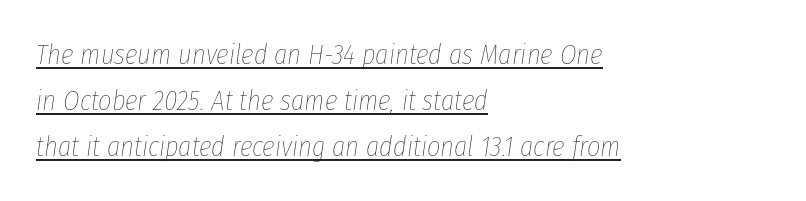
{"italic": "yes", "lean": "right", "slant_degrees": 8, "bold": "no", "weight": "thin", "width": "condensed", "stroke_contrast": "low", "x_height": "medium", "monospaced": "no", "underline": "yes", "align": "left", "line_spacing": "normal", "line_spacing_ratio": 1.59, "letter_spacing": "normal", "letter_spacing_em": 0.0, "glyph_px": 29}
